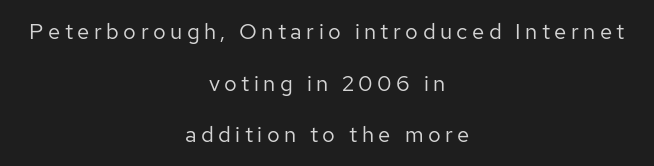
The image shows 22 px text type, upright; set centered, loose line spacing (2.35x), unusually wide letter spacing (+0.2 em), not underlined.
